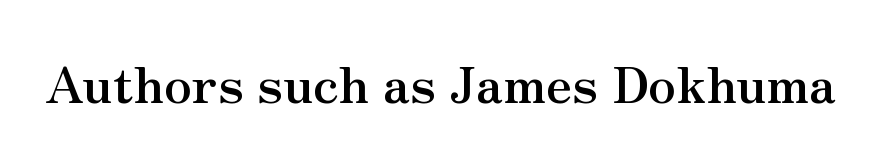
Q: Is the text bold? A: Yes.
Q: Is the text italic (slanted)? A: No, it is upright.
Q: Is the typeface a serif or a sans-serif typeface? A: Serif.
Q: Is the text underlined? A: No.
Q: Is the spacing between letters normal or unusually wide? A: Normal.
Q: Width (condensed, normal, or wide)? A: Normal.
Q: Stroke contrast? A: Medium.
Q: x-height? A: Small.
Q: Monospaced? A: No.
